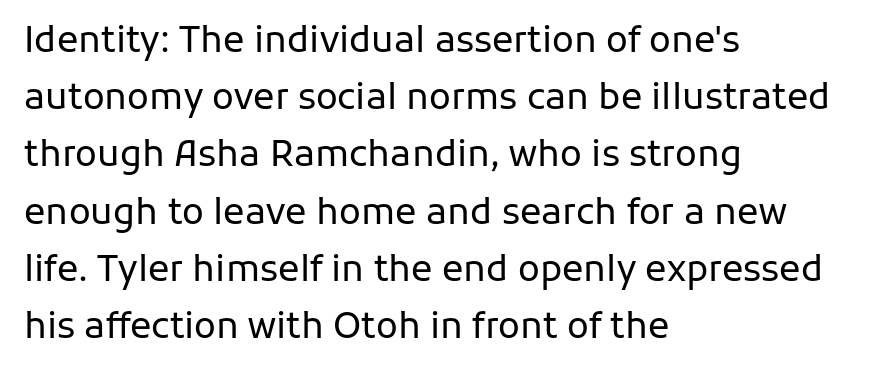
{"serif": "no", "italic": "no", "bold": "no", "weight": "regular", "width": "normal", "stroke_contrast": "low", "x_height": "medium", "monospaced": "no", "underline": "no", "align": "left", "line_spacing": "normal", "line_spacing_ratio": 1.59, "letter_spacing": "normal", "letter_spacing_em": 0.0, "glyph_px": 36}
